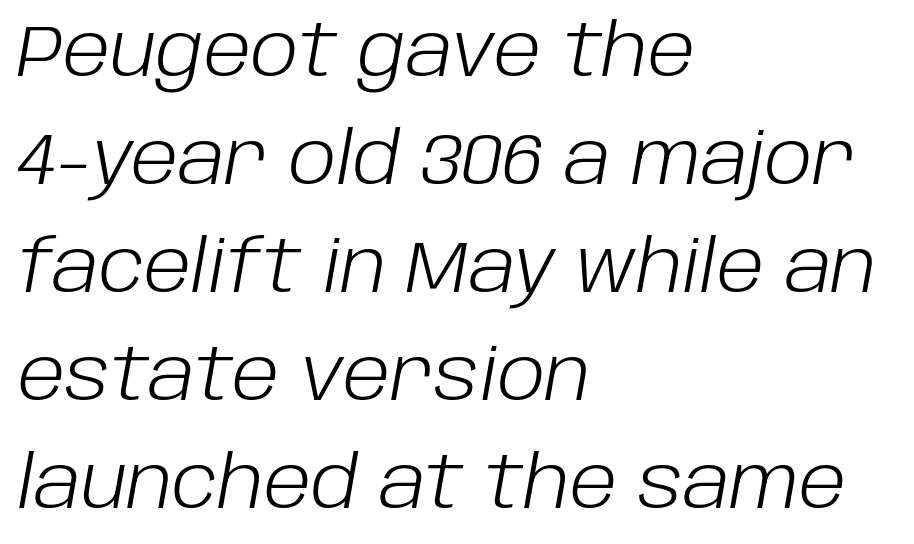
Q: Is the text bold? A: No.
Q: Is the text italic (slanted)? A: Yes, it leans right by about 10 degrees.
Q: Is the text underlined? A: No.
Q: How is the paragraph aligned? A: Left-aligned.
Q: Is the spacing between letters normal or unusually wide? A: Normal.
Q: Is the spacing between lines tight, normal or loose? A: Normal.
Q: Width (condensed, normal, or wide)? A: Normal.
Q: Stroke contrast? A: Low.
Q: x-height? A: Large.
Q: Monospaced? A: No.
